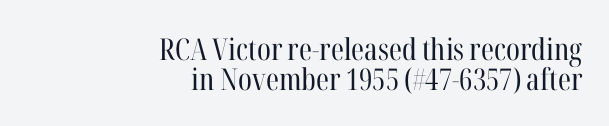
Look at the bottom of the vertical strokes: they flare into serifs here. The rendering anchors every line to the right-hand side. Nobody drew a line under any word here. Tracking value appears to be zero — textbook default spacing.
